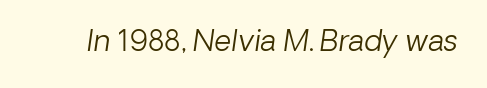
Bare-footed words on every line. Counters stay open thanks to moderate or lighter strokes. Designer's note — italics engaged. A typesetter would call this zero additional tracking.
